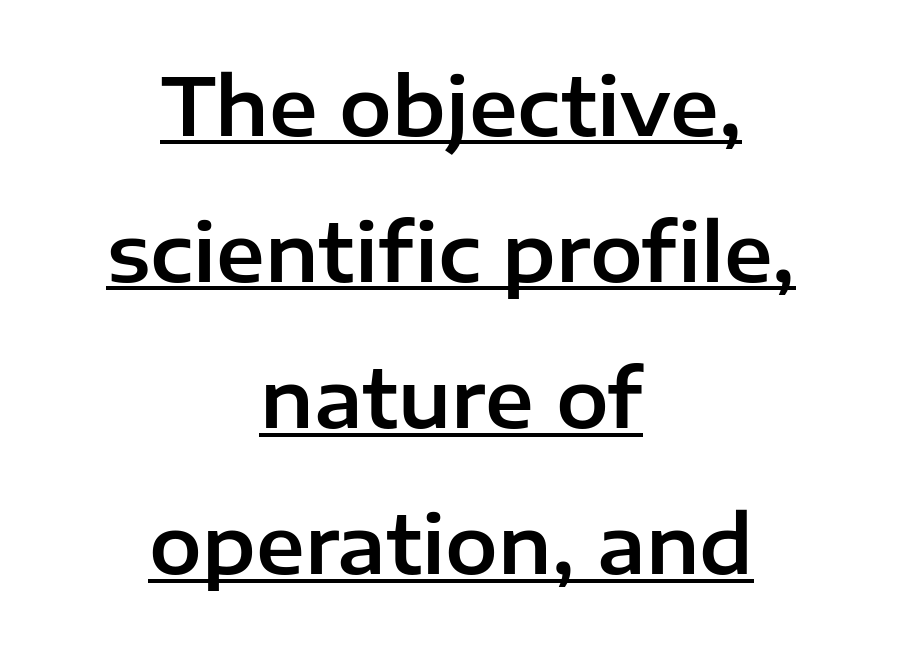
The image shows 79 px sans-serif type, upright; set centered, line spacing 1.85x, normal letter spacing, underlined; low stroke contrast and a medium x-height.
